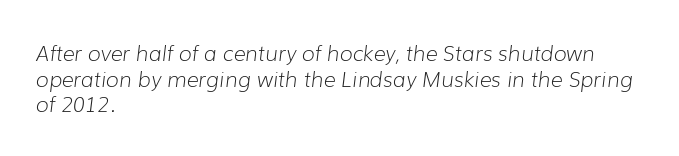
The text carries the slant typical of an italic or oblique font. The face looks like a standard text weight, possibly lighter. The rendering keeps characters at their native spacing. The glyphs are unaccompanied by any horizontal stroke below them. Leftover space on each line is placed entirely after the last word.
